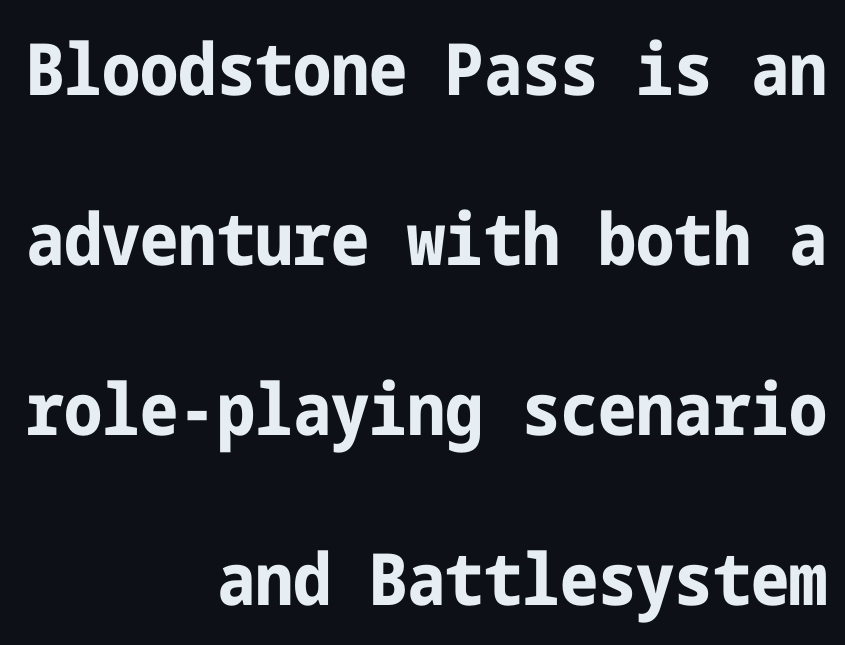
Q: Is the text bold? A: Yes.
Q: Is the text italic (slanted)? A: No, it is upright.
Q: Is the typeface a serif or a sans-serif typeface? A: Sans-serif.
Q: Is the text underlined? A: No.
Q: How is the paragraph aligned? A: Right-aligned.
Q: Is the spacing between letters normal or unusually wide? A: Normal.
Q: Is the spacing between lines tight, normal or loose? A: Loose.
Q: Width (condensed, normal, or wide)? A: Condensed.
Q: Stroke contrast? A: Low.
Q: x-height? A: Medium.
